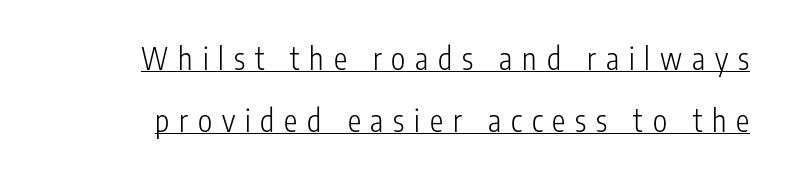
This reads as an unemphasized weight, regular at the heaviest. The font's upright variant was chosen for this text. The leading is generous, giving the passage an open texture. Examine the stroke ends and you'll find no serifs. Looks like regular typesetting: each glyph gets only the width it needs. Compared with undecorated copy, this sample adds a rule below the words.
